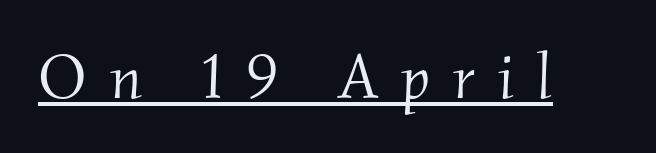
The image shows 63 px light serif type, italic (leaning right); set unusually wide letter spacing (+0.37 em), underlined; medium stroke contrast and a small x-height.
